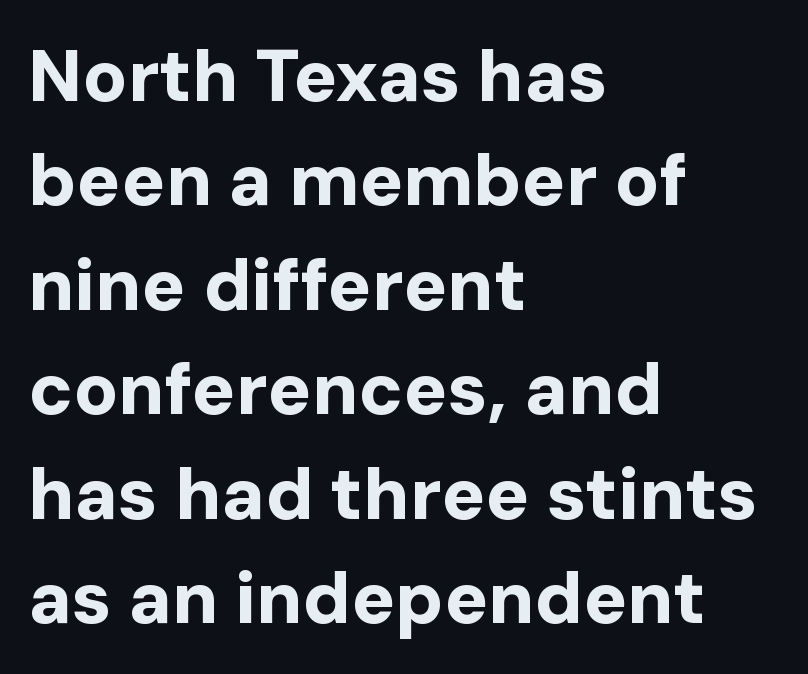
{"serif": "no", "italic": "no", "bold": "yes", "weight": "bold", "width": "normal", "stroke_contrast": "low", "x_height": "medium", "monospaced": "no", "underline": "no", "align": "left", "line_spacing": "normal", "line_spacing_ratio": 1.43, "letter_spacing": "normal", "letter_spacing_em": 0.0, "glyph_px": 73}
